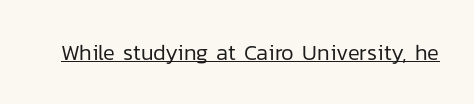
Does a line run under the words? Yes, clearly. Each word holds together tightly as a unit, with standard inter-letter gaps. When letters stand straight like this, we call the style roman or upright. Compared with a typical body face, this is equally light or lighter still.
